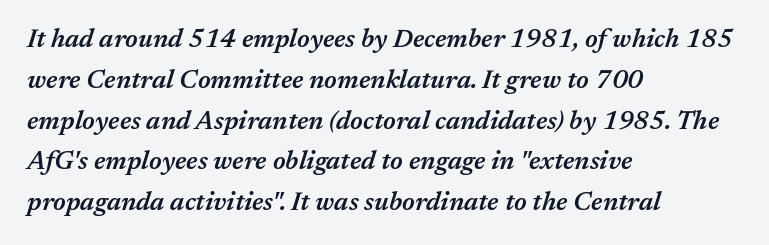
{"italic": "yes", "lean": "right", "slant_degrees": 17, "bold": "semi", "underline": "no", "align": "left", "line_spacing": "normal", "line_spacing_ratio": 1.57, "letter_spacing": "normal", "letter_spacing_em": 0.0, "glyph_px": 26}
